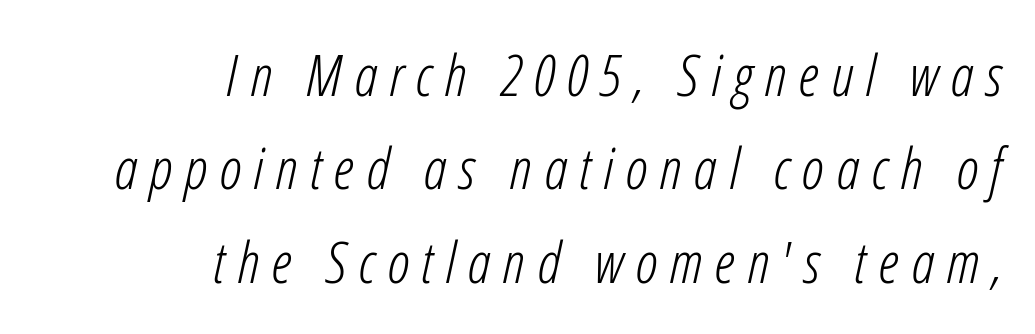
{"italic": "yes", "lean": "right", "slant_degrees": 12, "bold": "no", "weight": "light", "width": "condensed", "stroke_contrast": "low", "x_height": "medium", "monospaced": "no", "underline": "no", "align": "right", "line_spacing": "normal", "line_spacing_ratio": 1.61, "letter_spacing": "wide", "letter_spacing_em": 0.21, "glyph_px": 58}
